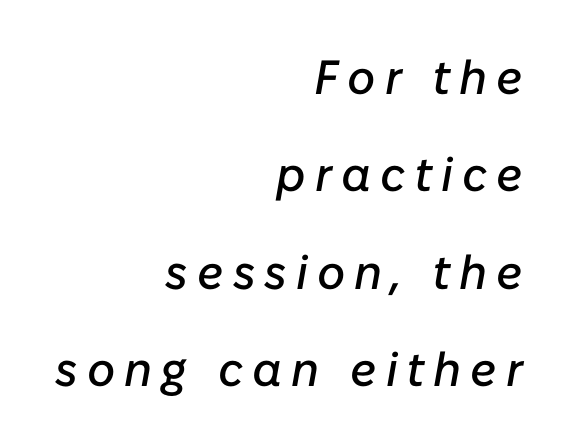
The image shows 48 px text type, italic (leaning right); set right-aligned, loose line spacing (2.03x), not underlined; low stroke contrast and a medium x-height.
